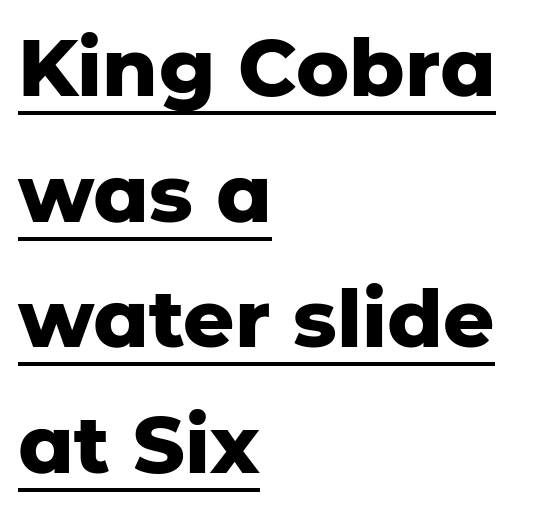
The image shows 80 px heavy sans-serif type, upright; set left-aligned, normal line spacing (1.57x), normal letter spacing, underlined; low stroke contrast and a medium x-height.
